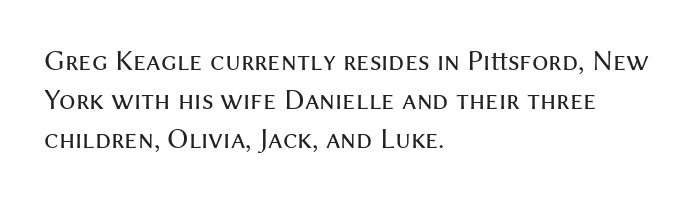
{"serif": "no", "italic": "no", "bold": "no", "weight": "regular", "width": "normal", "stroke_contrast": "medium", "x_height": "medium", "monospaced": "no", "underline": "no", "align": "left", "line_spacing": "normal", "line_spacing_ratio": 1.35, "letter_spacing": "normal", "letter_spacing_em": 0.0, "glyph_px": 29}
